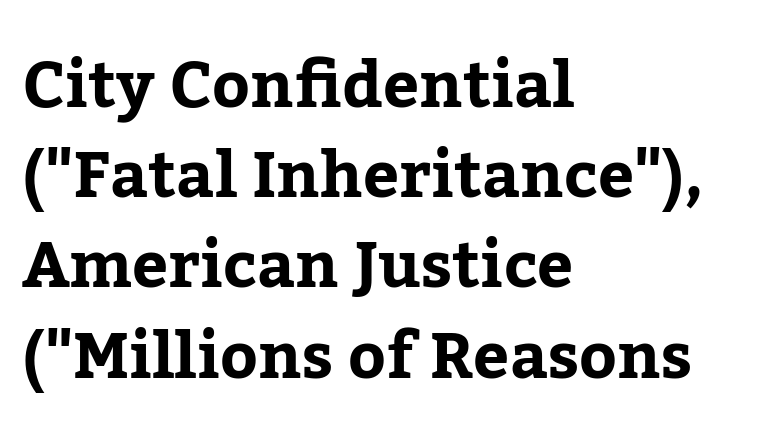
Q: Is the text bold? A: Yes.
Q: Is the text italic (slanted)? A: No, it is upright.
Q: Is the typeface a serif or a sans-serif typeface? A: Serif.
Q: Is the text underlined? A: No.
Q: How is the paragraph aligned? A: Left-aligned.
Q: Is the spacing between letters normal or unusually wide? A: Normal.
Q: Is the spacing between lines tight, normal or loose? A: Normal.
Q: Width (condensed, normal, or wide)? A: Normal.
Q: Stroke contrast? A: Low.
Q: x-height? A: Medium.
Q: Monospaced? A: No.
